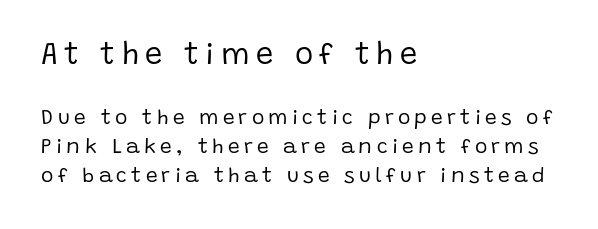
Nope, no serifs anywhere on these letters. Successive baselines arrive at the customary interval. Tall strokes in this sample are plumb rather than angled. The letters advance in unequal steps, a hallmark of proportional type.
